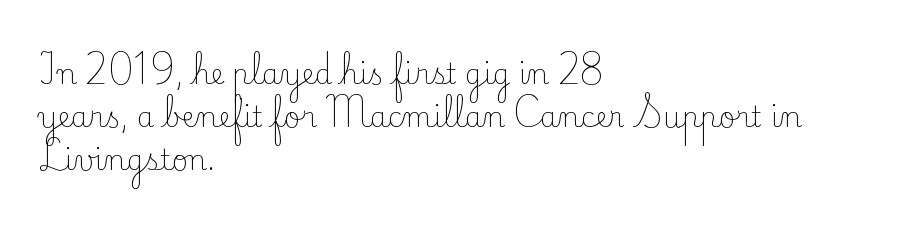
Where is the straight margin? On the left. Reading down the column, the eye jumps a familiar distance to each next line. These lines were composed using upright roman letters. Quick note: underline off.
